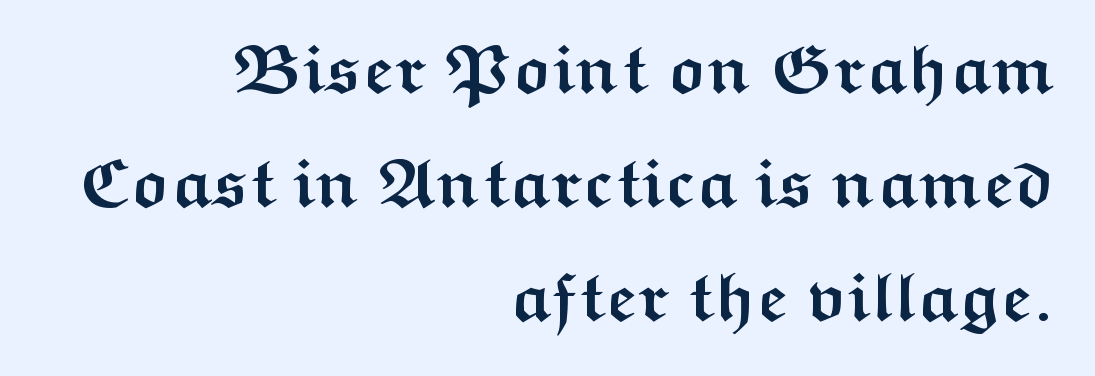
{"serif": "no", "italic": "no", "bold": "yes", "weight": "semibold", "width": "wide", "stroke_contrast": "medium", "x_height": "medium", "monospaced": "no", "underline": "no", "align": "right", "line_spacing": "normal", "line_spacing_ratio": 1.65, "letter_spacing": "normal", "letter_spacing_em": 0.0, "glyph_px": 69}
